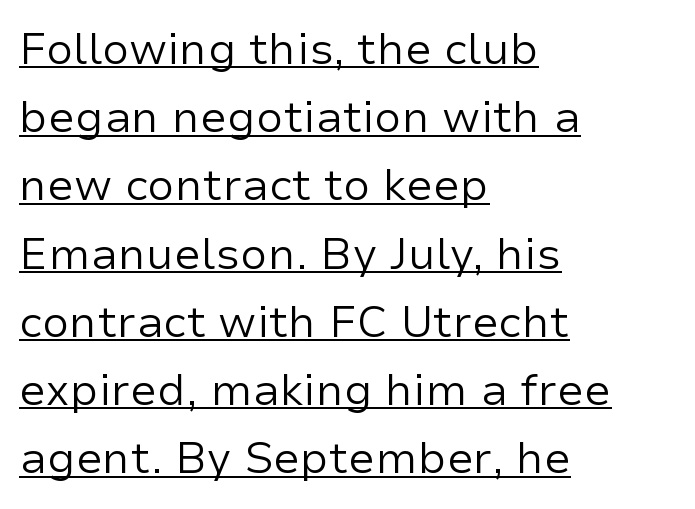
{"serif": "no", "italic": "no", "bold": "no", "weight": "regular", "width": "normal", "stroke_contrast": "low", "x_height": "medium", "monospaced": "no", "underline": "yes", "align": "left", "line_spacing": "normal", "line_spacing_ratio": 1.55, "letter_spacing": "normal", "letter_spacing_em": 0.0, "glyph_px": 44}
